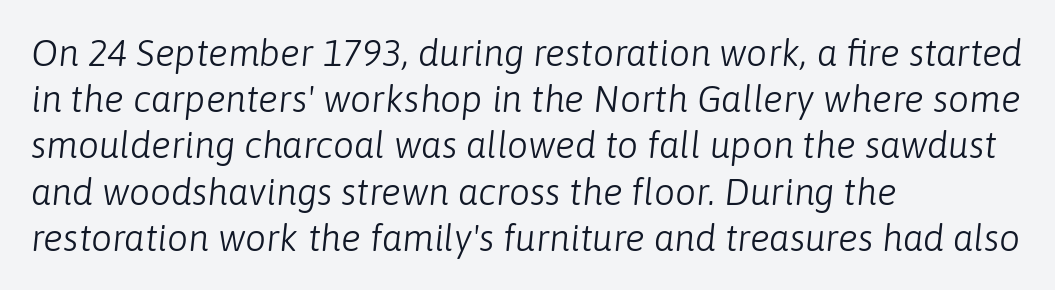
{"italic": "yes", "lean": "right", "slant_degrees": 6, "bold": "no", "weight": "light", "width": "normal", "stroke_contrast": "low", "x_height": "medium", "monospaced": "no", "underline": "no", "align": "left", "line_spacing": "normal", "line_spacing_ratio": 1.25, "letter_spacing": "normal", "letter_spacing_em": 0.0, "glyph_px": 37}
